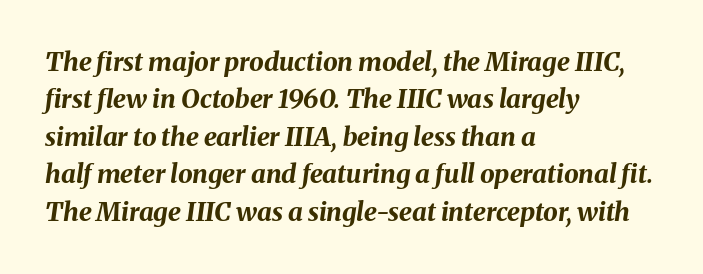
{"italic": "yes", "lean": "right", "slant_degrees": 8, "bold": "yes", "underline": "no", "align": "left", "line_spacing": "normal", "line_spacing_ratio": 1.44, "letter_spacing": "normal", "letter_spacing_em": 0.0, "glyph_px": 26}
